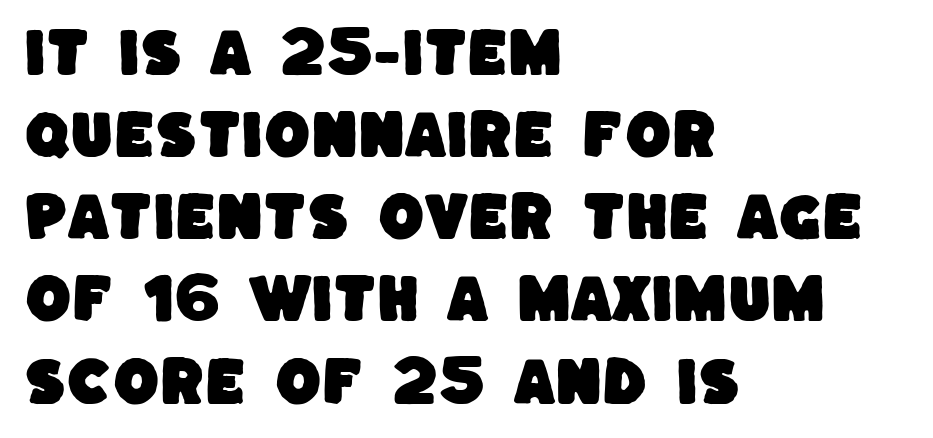
{"serif": "no", "width": "normal", "stroke_contrast": "low", "x_height": "large", "monospaced": "no", "underline": "no", "align": "left", "line_spacing": "normal", "line_spacing_ratio": 1.55, "letter_spacing": "normal", "letter_spacing_em": 0.0, "glyph_px": 53}
